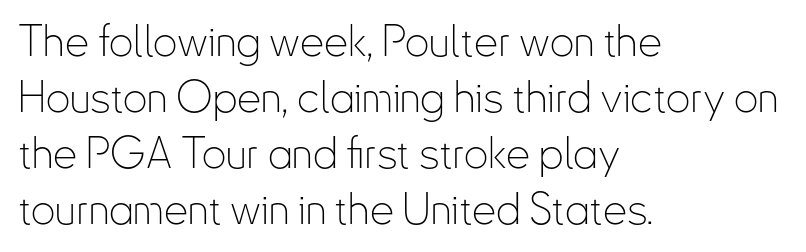
The rendering uses natural spacing where letterforms have individual widths. The space beneath each line is pristine and unruled. Reading down the block, your eye returns to a fixed left position each line. This sample keeps an unexceptional amount of space between lines.
